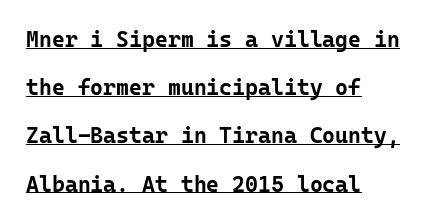
Is there much room between lines? Yes — plenty of vertical air separates them. Like a heading marked for emphasis, these lines bear an underscore. Each glyph is drawn with heavy, bold strokes. The letters sit at their default tracking, neither squeezed nor spread.
